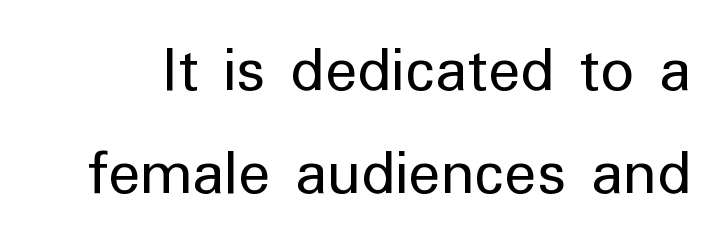
Q: Is the text bold? A: No.
Q: Is the text italic (slanted)? A: No, it is upright.
Q: Is the typeface a serif or a sans-serif typeface? A: Sans-serif.
Q: Is the text underlined? A: No.
Q: Is the spacing between letters normal or unusually wide? A: Normal.
Q: Is the spacing between lines tight, normal or loose? A: Normal.
Q: Width (condensed, normal, or wide)? A: Normal.
Q: Stroke contrast? A: Low.
Q: x-height? A: Medium.
Q: Monospaced? A: No.
